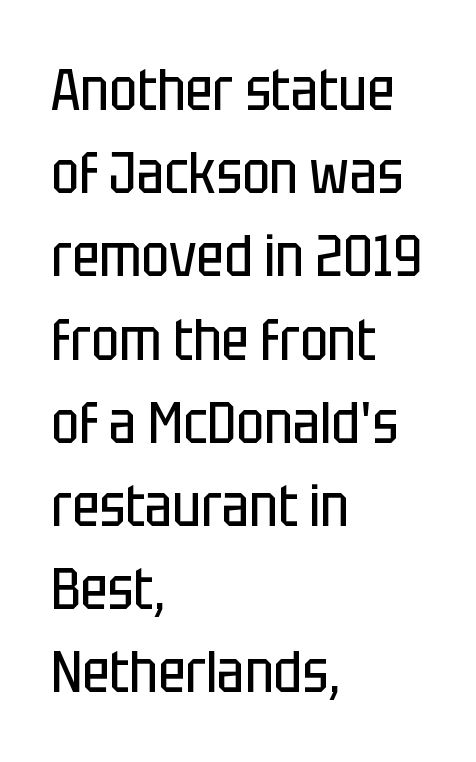
Q: Is the text bold? A: No.
Q: Is the text italic (slanted)? A: No, it is upright.
Q: Is the typeface a serif or a sans-serif typeface? A: Sans-serif.
Q: Is the text underlined? A: No.
Q: How is the paragraph aligned? A: Left-aligned.
Q: Is the spacing between letters normal or unusually wide? A: Normal.
Q: Is the spacing between lines tight, normal or loose? A: Normal.
Q: Width (condensed, normal, or wide)? A: Condensed.
Q: Stroke contrast? A: Low.
Q: x-height? A: Large.
Q: Monospaced? A: No.
